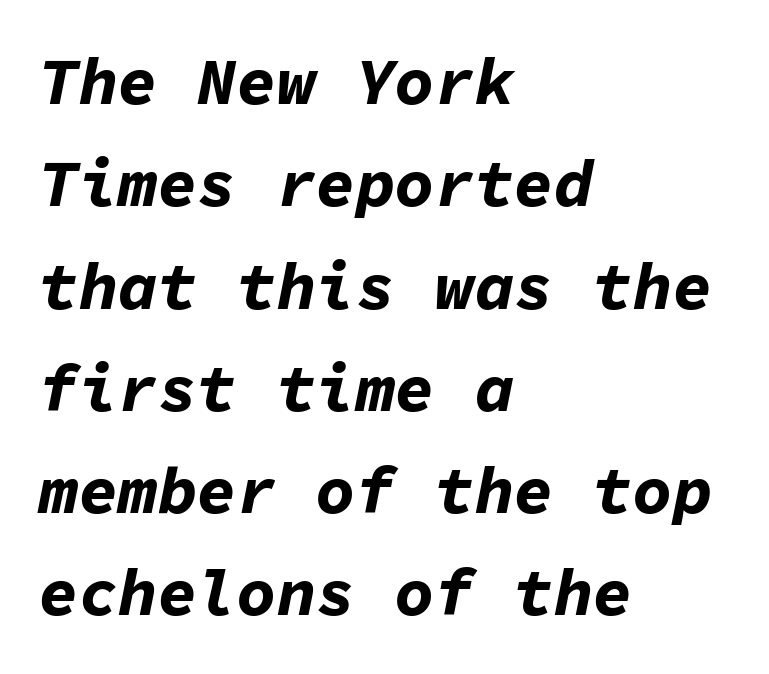
{"italic": "yes", "lean": "right", "slant_degrees": 11, "bold": "yes", "weight": "bold", "width": "normal", "stroke_contrast": "low", "x_height": "medium", "monospaced": "yes", "underline": "no", "align": "left", "line_spacing": "normal", "line_spacing_ratio": 1.55, "letter_spacing": "normal", "letter_spacing_em": 0.0, "glyph_px": 66}
